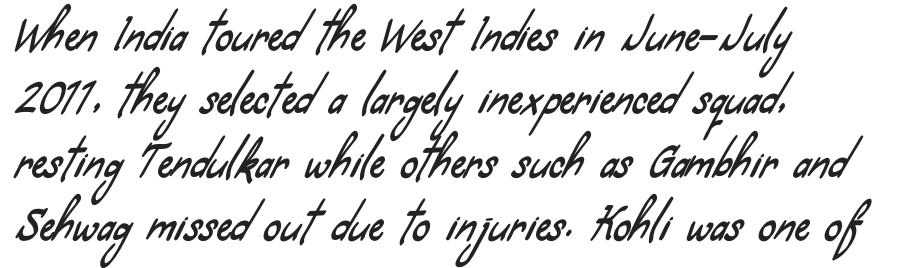
Each letter keeps its own natural width here, so spacing adapts to shape. Plain, unruled lines of type. Compared with a centered layout, this one pins lines to the left instead. In terms of letterform style, serifs are entirely absent.
